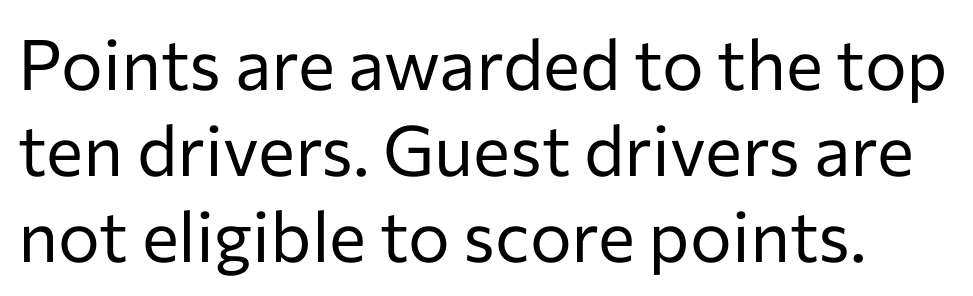
{"serif": "no", "italic": "no", "bold": "no", "weight": "regular", "width": "normal", "stroke_contrast": "low", "x_height": "medium", "monospaced": "no", "underline": "no", "line_spacing_ratio": 1.23, "letter_spacing": "normal", "letter_spacing_em": 0.0, "glyph_px": 70}
